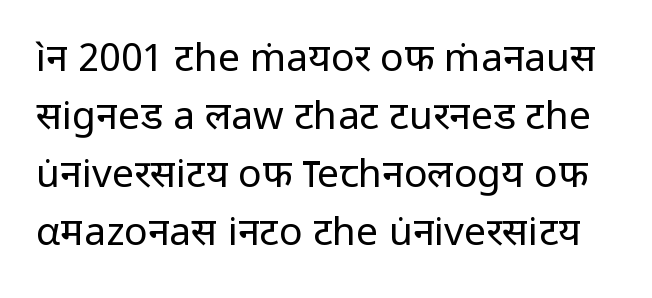
Has an underline been added? It has not. You can tell from the bare stems that sans-serif type was used. Weight: in the light-to-regular range. This sample has the flowing, uneven cadence of proportional lettering. Posture: straight, roman, zero tilt.
